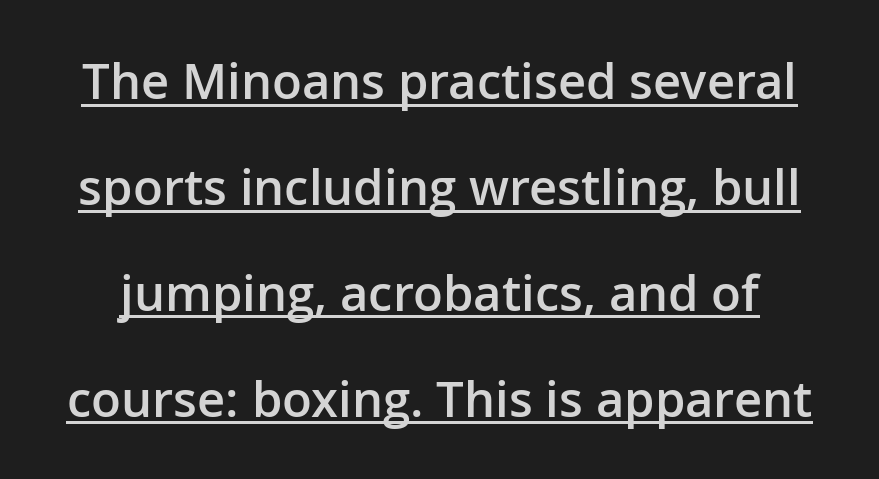
The image shows 49 px semibold sans-serif type, upright; set loose line spacing (2.16x), normal letter spacing, underlined; low stroke contrast and a medium x-height.
